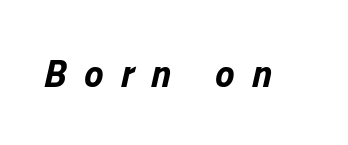
Italic? Definitely — the glyphs are oblique. Does the weight exceed regular? Yes, all the way to bold. These lines are rendered in a variable-pitch font. Anything drawn beneath the words? Only blank space.
